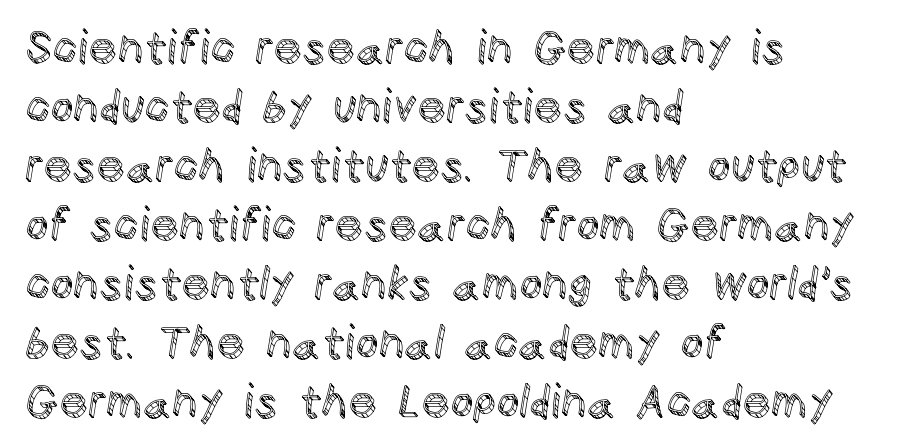
{"width": "normal", "x_height": "large", "monospaced": "no", "underline": "no", "align": "left", "line_spacing": "normal", "line_spacing_ratio": 1.31, "letter_spacing": "normal", "letter_spacing_em": 0.0, "glyph_px": 45}
